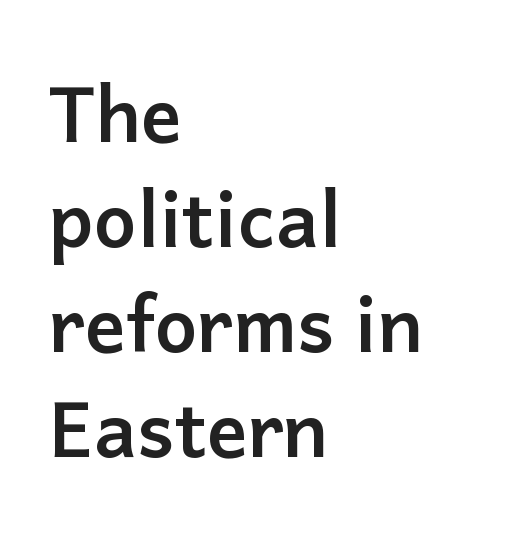
One-word summary of the alignment: left. This sample uses plain, unmodified letter spacing. Stroke thickness is high; the sample reads as a true bold. Character widths vary here, with narrow letters taking less room than wide ones. What's the leading like? Ordinary, nothing unusual. Letters rest on an invisible, unmarked baseline.
